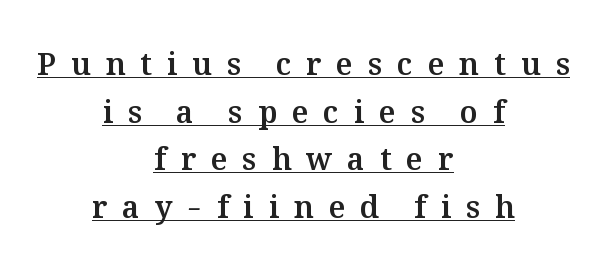
Compared with typical body copy, the letter spacing here is much looser. This sample uses an upright cut, with every glyph sitting square on the baseline. One-word summary of the alignment: center. Descenders here cross a horizontal rule under the line. Do the characters align in a grid? No, the font is proportional. Students, observe: this is what conventionally led text looks like.
